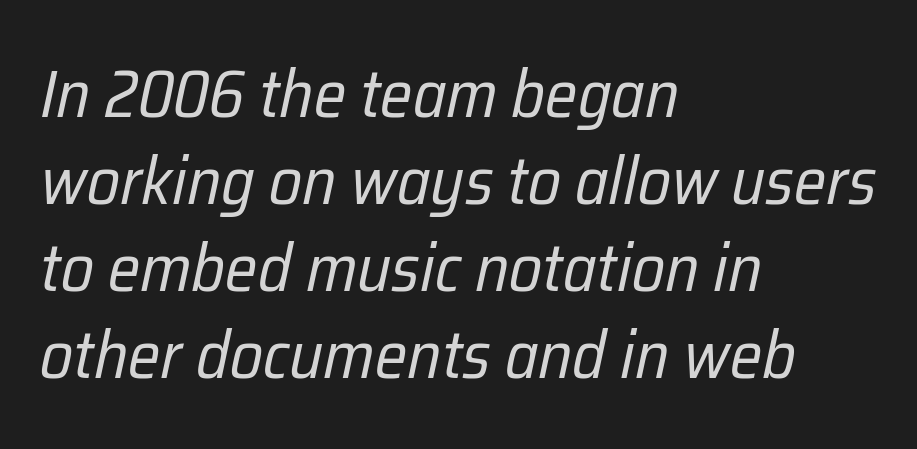
{"italic": "yes", "lean": "right", "slant_degrees": 12, "bold": "no", "weight": "regular", "width": "condensed", "stroke_contrast": "low", "x_height": "medium", "monospaced": "no", "underline": "no", "align": "left", "line_spacing": "normal", "line_spacing_ratio": 1.3, "letter_spacing": "normal", "letter_spacing_em": 0.0, "glyph_px": 67}
